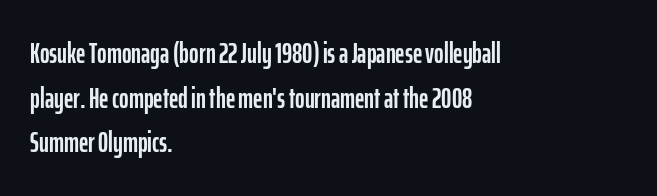
Q: Is the text italic (slanted)? A: No, it is upright.
Q: Is the typeface a serif or a sans-serif typeface? A: Sans-serif.
Q: Is the text underlined? A: No.
Q: How is the paragraph aligned? A: Left-aligned.
Q: Is the spacing between letters normal or unusually wide? A: Normal.
Q: Is the spacing between lines tight, normal or loose? A: Normal.
Q: Width (condensed, normal, or wide)? A: Condensed.
Q: Stroke contrast? A: Low.
Q: x-height? A: Medium.
Q: Monospaced? A: No.
